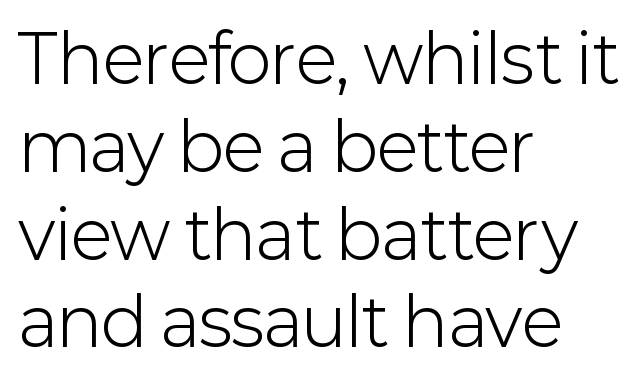
Q: Is the text bold? A: No.
Q: Is the text italic (slanted)? A: No, it is upright.
Q: Is the typeface a serif or a sans-serif typeface? A: Sans-serif.
Q: Is the text underlined? A: No.
Q: How is the paragraph aligned? A: Left-aligned.
Q: Is the spacing between letters normal or unusually wide? A: Normal.
Q: Is the spacing between lines tight, normal or loose? A: Normal.
Q: Width (condensed, normal, or wide)? A: Normal.
Q: Stroke contrast? A: Low.
Q: x-height? A: Medium.
Q: Monospaced? A: No.
